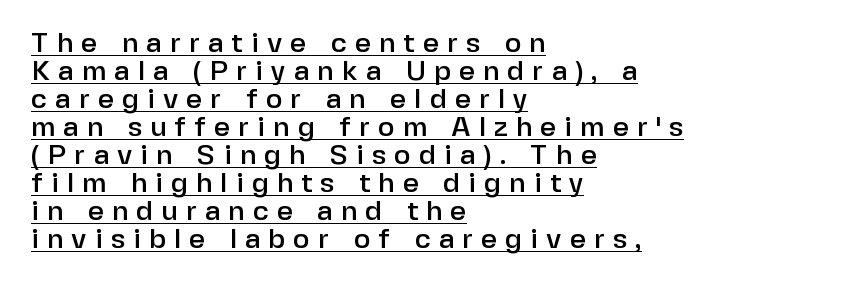
{"serif": "no", "italic": "no", "width": "normal", "stroke_contrast": "low", "x_height": "medium", "monospaced": "no", "underline": "yes", "align": "left", "line_spacing": "tight", "line_spacing_ratio": 1.0, "letter_spacing": "wide", "letter_spacing_em": 0.29, "glyph_px": 28}
